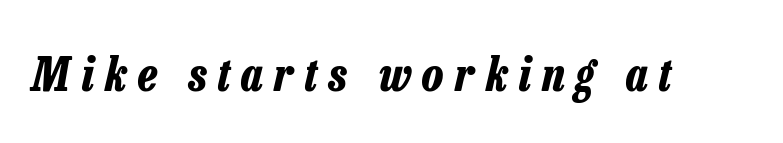
{"italic": "yes", "lean": "right", "slant_degrees": 13, "bold": "yes", "weight": "bold", "width": "condensed", "stroke_contrast": "low", "x_height": "medium", "monospaced": "no", "underline": "no", "letter_spacing": "wide", "letter_spacing_em": 0.24, "glyph_px": 47}
